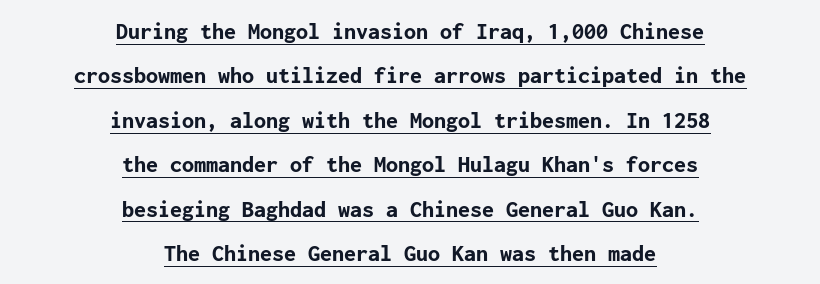
Q: Is the text bold? A: Yes.
Q: Is the text italic (slanted)? A: No, it is upright.
Q: Is the text underlined? A: Yes.
Q: How is the paragraph aligned? A: Centered.
Q: Is the spacing between letters normal or unusually wide? A: Normal.
